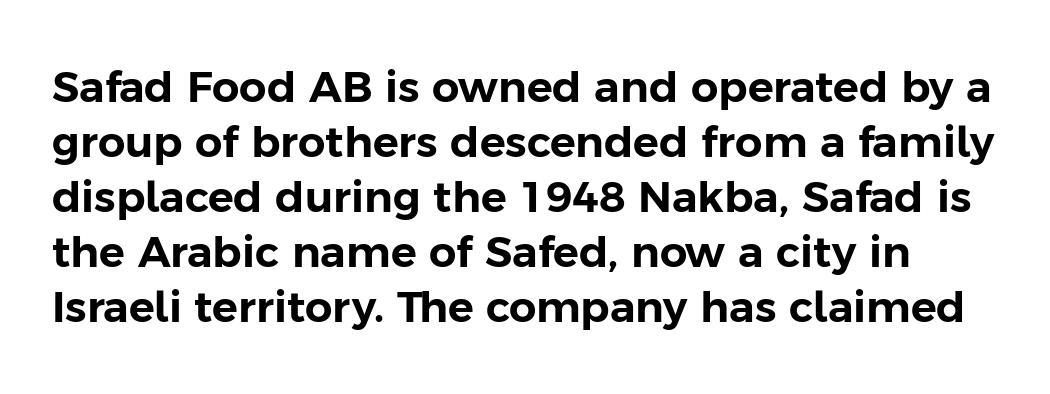
The image shows 43 px sans-serif type, upright; set normal line spacing (1.28x), normal letter spacing, not underlined; low stroke contrast and a medium x-height.
